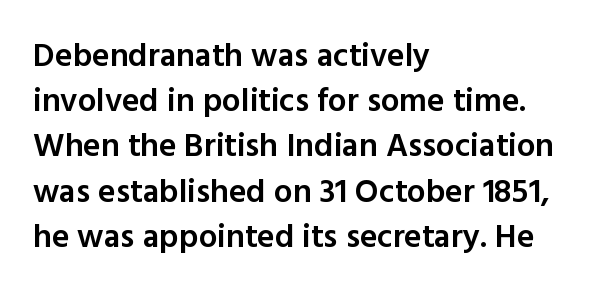
{"serif": "no", "italic": "no", "bold": "semi", "weight": "semibold", "width": "normal", "x_height": "medium", "monospaced": "no", "underline": "no", "align": "left", "line_spacing": "normal", "line_spacing_ratio": 1.37, "letter_spacing": "normal", "letter_spacing_em": 0.0, "glyph_px": 33}
